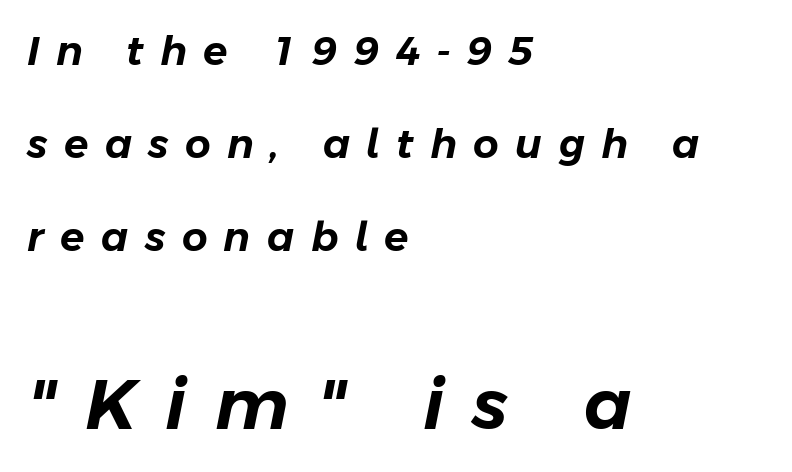
{"italic": "yes", "lean": "right", "slant_degrees": 11, "width": "normal", "stroke_contrast": "low", "x_height": "medium", "monospaced": "no", "underline": "no", "align": "left", "line_spacing": "loose", "line_spacing_ratio": 2.33, "letter_spacing": "wide", "letter_spacing_em": 0.41, "larger_block": "second", "size_ratio": 1.75, "glyph_px": 70}
